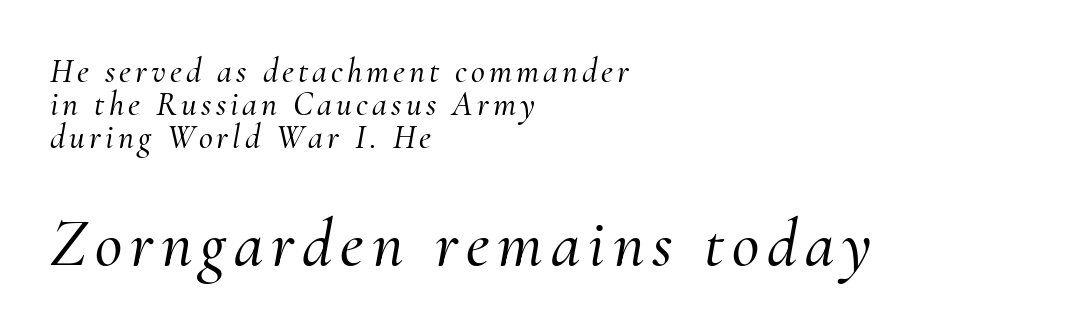
Compared with ordinary roman type, these characters are visibly tilted. Note: smaller setting up top, larger setting below. Check the space under the baseline: it is left empty. Proportional: the letters do not fall into vertical columns.
